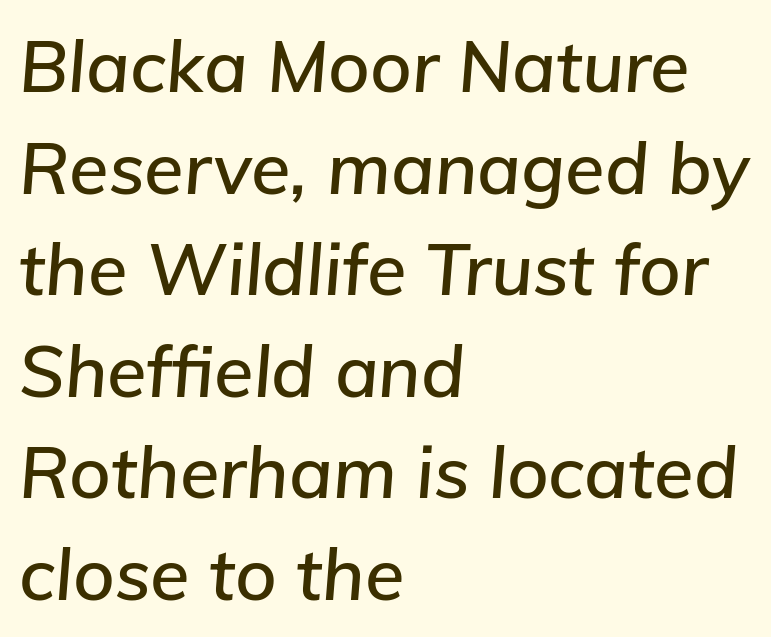
The specimen reads as italic at a glance. Is the block centered? No — it sits flush against the left margin. Compared with typical paragraphs, the rows here are spaced about the same. Bare-footed words on every line. These lines are rendered in a variable-pitch font.
